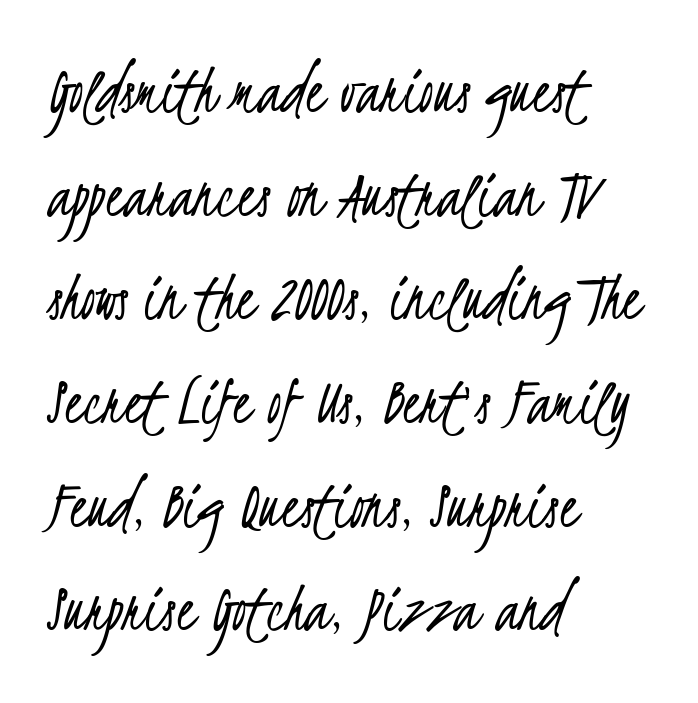
Q: Is the text bold? A: No.
Q: Is the typeface a serif or a sans-serif typeface? A: Sans-serif.
Q: Is the text underlined? A: No.
Q: How is the paragraph aligned? A: Left-aligned.
Q: Is the spacing between letters normal or unusually wide? A: Normal.
Q: Is the spacing between lines tight, normal or loose? A: Normal.
Q: Width (condensed, normal, or wide)? A: Condensed.
Q: Stroke contrast? A: Low.
Q: x-height? A: Small.
Q: Monospaced? A: No.
